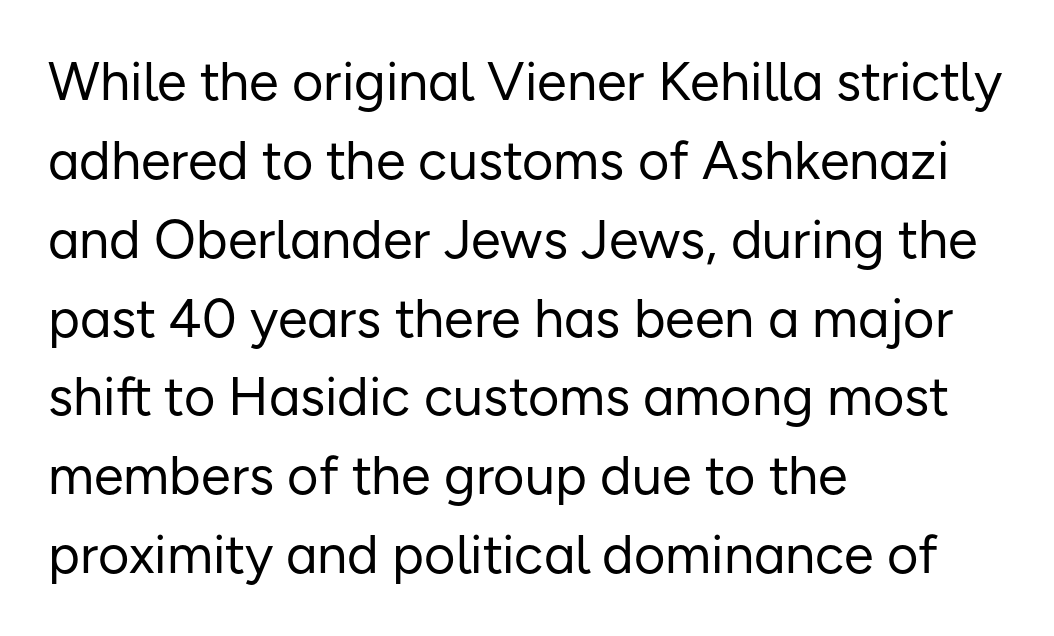
The text was rendered using a sans face with plain stroke endings. The gap between lines stays unmarked. Horizontal alignment here is leftward, the default for most running prose. Tall strokes in this sample are plumb rather than angled.
